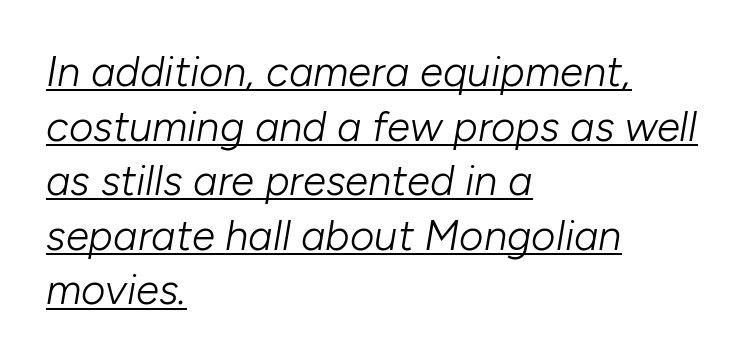
Q: Is the text bold? A: No.
Q: Is the text italic (slanted)? A: Yes, it leans right by about 10 degrees.
Q: Is the text underlined? A: Yes.
Q: How is the paragraph aligned? A: Left-aligned.
Q: Is the spacing between letters normal or unusually wide? A: Normal.
Q: Is the spacing between lines tight, normal or loose? A: Normal.
Q: Width (condensed, normal, or wide)? A: Normal.
Q: Stroke contrast? A: Low.
Q: x-height? A: Medium.
Q: Monospaced? A: No.
